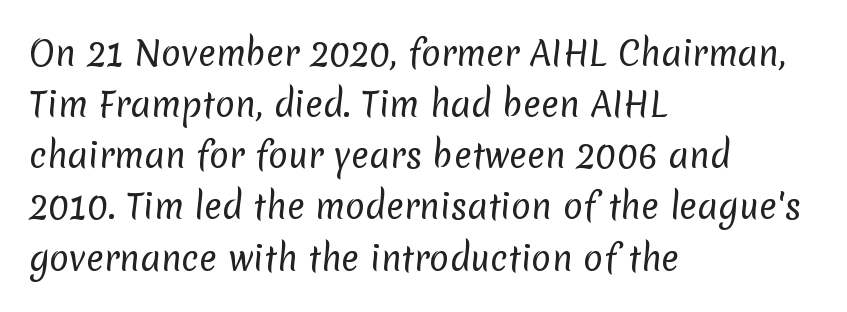
The image shows 33 px regular-weight sans-serif type; set left-aligned, normal line spacing (1.55x), normal letter spacing, not underlined; low stroke contrast and a medium x-height.
